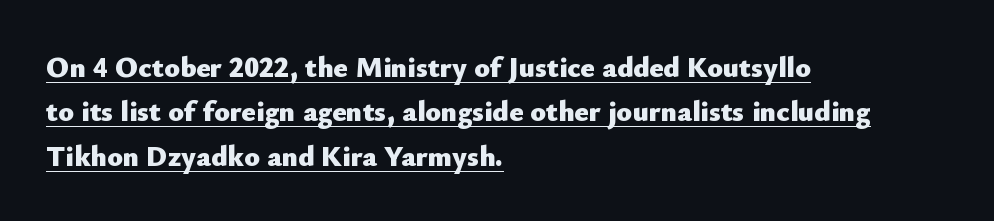
Q: Is the text bold? A: Yes.
Q: Is the text italic (slanted)? A: No, it is upright.
Q: Is the typeface a serif or a sans-serif typeface? A: Sans-serif.
Q: Is the text underlined? A: Yes.
Q: How is the paragraph aligned? A: Left-aligned.
Q: Is the spacing between letters normal or unusually wide? A: Normal.
Q: Is the spacing between lines tight, normal or loose? A: Normal.
Q: Width (condensed, normal, or wide)? A: Normal.
Q: Stroke contrast? A: Low.
Q: x-height? A: Small.
Q: Monospaced? A: No.
